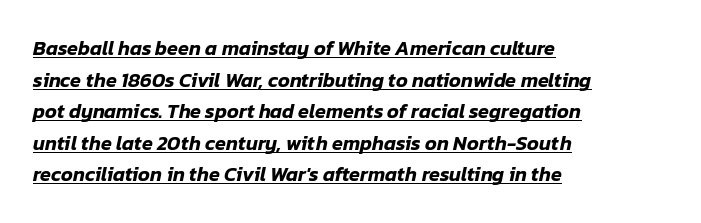
This sample keeps an unexceptional amount of space between lines. Line beginnings align vertically; line endings do not. When letters slant like this, we call the style italic. These lines keep a tight, regular rhythm from letter to letter.
